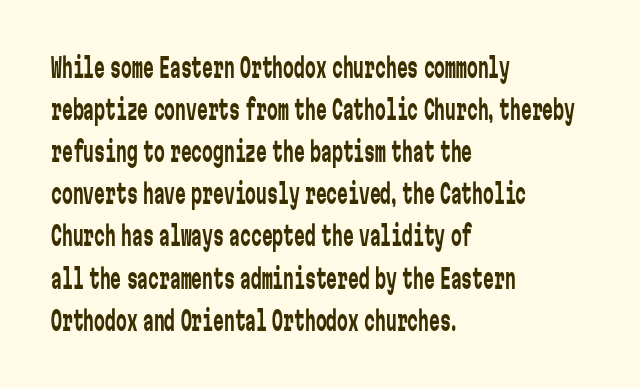
Each new line begins a customary step beneath the previous one. The passage shown is not underscored anywhere. Weight: not bold — regular or lighter. Nope, not italic — everything's standing straight. A classic flush-left, rag-right setting is used for this passage.
